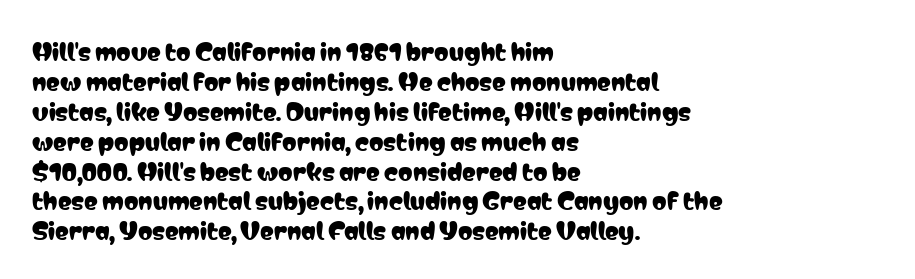
The rendering keeps characters at their native spacing. The string is rendered with underlining switched off. It's the straight-up-and-down kind of type. The paragraph has a hard left edge and a soft right edge. One glance says typical: line gaps are just what's usual.
